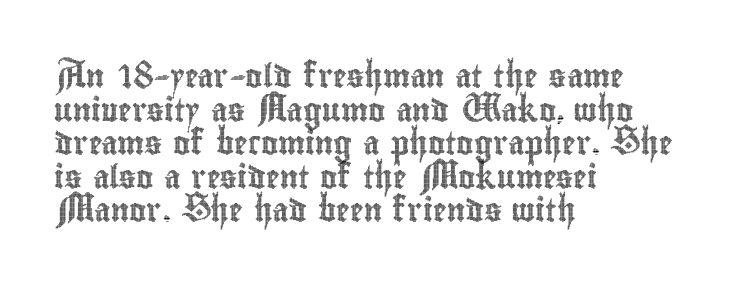
Q: Is the text italic (slanted)? A: No, it is upright.
Q: Is the text underlined? A: No.
Q: How is the paragraph aligned? A: Left-aligned.
Q: Is the spacing between letters normal or unusually wide? A: Normal.
Q: Is the spacing between lines tight, normal or loose? A: Normal.
